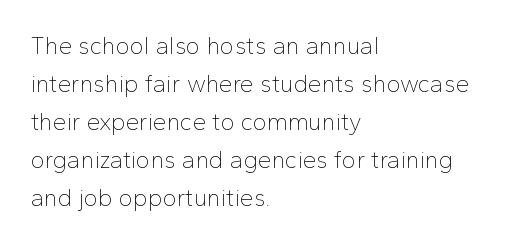
The image shows 24 px text type, upright; set left-aligned, normal line spacing (1.58x), normal letter spacing, not underlined.
